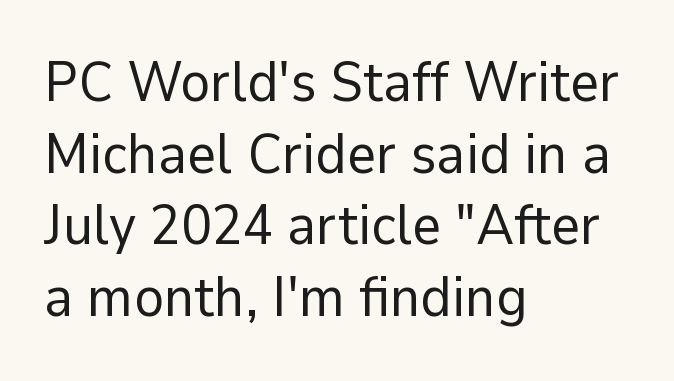
The image shows 56 px regular-weight sans-serif type, upright; set left-aligned, normal line spacing (1.28x), normal letter spacing, not underlined; low stroke contrast and a medium x-height.
